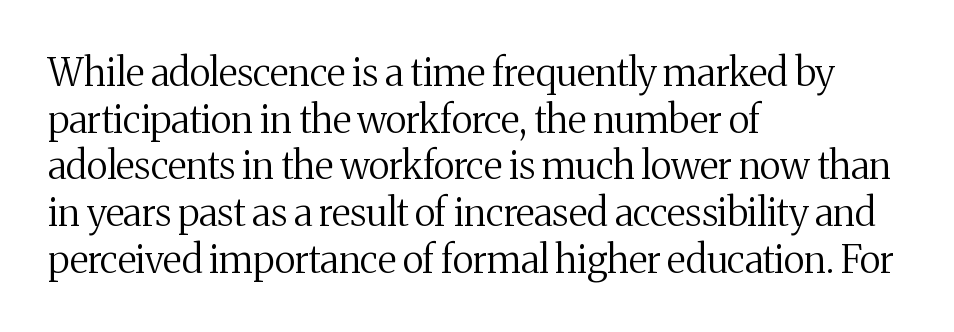
Q: Is the text bold? A: No.
Q: Is the text italic (slanted)? A: No, it is upright.
Q: Is the typeface a serif or a sans-serif typeface? A: Serif.
Q: Is the text underlined? A: No.
Q: How is the paragraph aligned? A: Left-aligned.
Q: Is the spacing between letters normal or unusually wide? A: Normal.
Q: Width (condensed, normal, or wide)? A: Normal.
Q: Stroke contrast? A: Medium.
Q: x-height? A: Medium.
Q: Monospaced? A: No.
